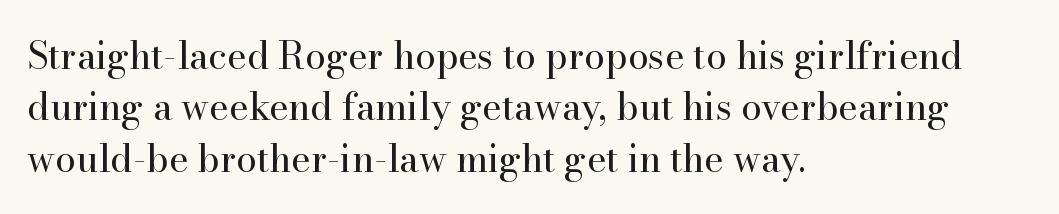
{"serif": "yes", "italic": "no", "bold": "no", "weight": "regular", "width": "normal", "stroke_contrast": "high", "x_height": "small", "monospaced": "no", "underline": "no", "align": "left", "line_spacing": "normal", "line_spacing_ratio": 1.39, "letter_spacing": "normal", "letter_spacing_em": 0.0, "glyph_px": 37}
